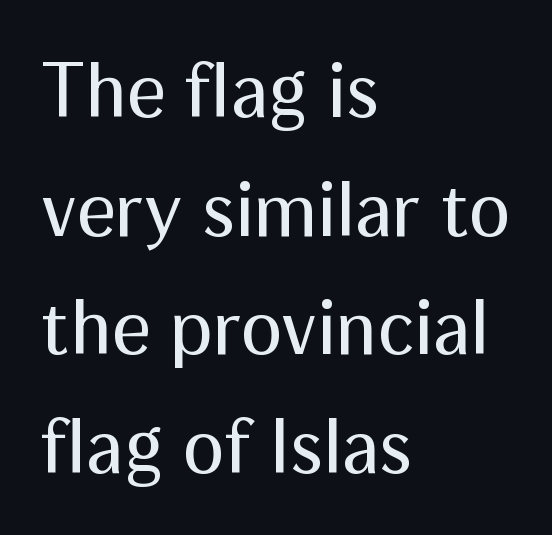
Q: Is the text bold? A: No.
Q: Is the text italic (slanted)? A: No, it is upright.
Q: Is the typeface a serif or a sans-serif typeface? A: Sans-serif.
Q: Is the text underlined? A: No.
Q: How is the paragraph aligned? A: Left-aligned.
Q: Is the spacing between letters normal or unusually wide? A: Normal.
Q: Is the spacing between lines tight, normal or loose? A: Normal.
Q: Width (condensed, normal, or wide)? A: Normal.
Q: Stroke contrast? A: Medium.
Q: x-height? A: Medium.
Q: Monospaced? A: No.
